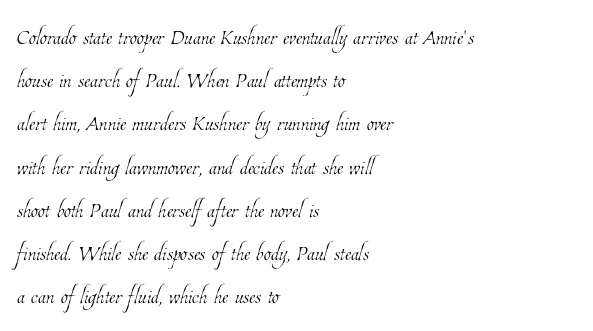
Q: Is the text bold? A: No.
Q: Is the text underlined? A: No.
Q: How is the paragraph aligned? A: Left-aligned.
Q: Is the spacing between letters normal or unusually wide? A: Normal.
Q: Is the spacing between lines tight, normal or loose? A: Normal.
Q: Width (condensed, normal, or wide)? A: Condensed.
Q: Stroke contrast? A: Low.
Q: x-height? A: Medium.
Q: Monospaced? A: No.
